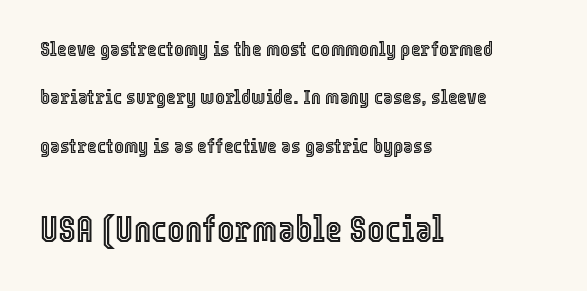
Q: Is the text italic (slanted)? A: No, it is upright.
Q: Is the text underlined? A: No.
Q: How is the paragraph aligned? A: Left-aligned.
Q: Is the spacing between letters normal or unusually wide? A: Normal.
Q: Is the spacing between lines tight, normal or loose? A: Loose.
Q: Which block of text is set in a larger size, the first (top) or the second (bottom)? A: The second (bottom) one.
Q: Width (condensed, normal, or wide)? A: Condensed.
Q: x-height? A: Medium.
Q: Monospaced? A: No.
